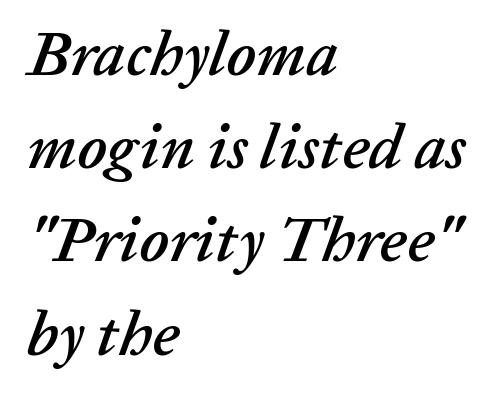
Q: Is the text italic (slanted)? A: Yes, it leans right by about 20 degrees.
Q: Is the text underlined? A: No.
Q: How is the paragraph aligned? A: Left-aligned.
Q: Is the spacing between letters normal or unusually wide? A: Normal.
Q: Is the spacing between lines tight, normal or loose? A: Normal.
Q: Width (condensed, normal, or wide)? A: Normal.
Q: Stroke contrast? A: Low.
Q: x-height? A: Medium.
Q: Monospaced? A: No.
